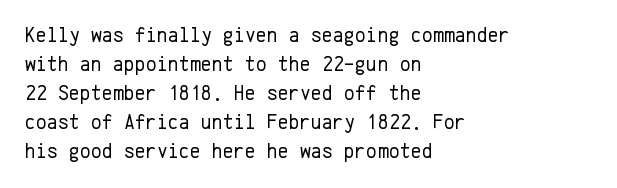
{"italic": "no", "bold": "no", "underline": "no", "align": "left", "line_spacing": "normal", "line_spacing_ratio": 1.38, "letter_spacing": "normal", "letter_spacing_em": 0.0, "glyph_px": 21}
